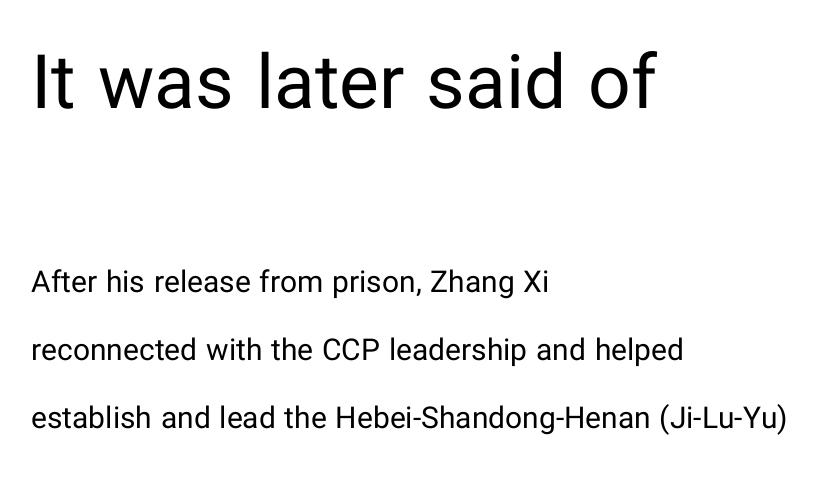
Q: Is the text bold? A: No.
Q: Is the text italic (slanted)? A: No, it is upright.
Q: Is the typeface a serif or a sans-serif typeface? A: Sans-serif.
Q: Is the text underlined? A: No.
Q: How is the paragraph aligned? A: Left-aligned.
Q: Is the spacing between letters normal or unusually wide? A: Normal.
Q: Is the spacing between lines tight, normal or loose? A: Loose.
Q: Which block of text is set in a larger size, the first (top) or the second (bottom)? A: The first (top) one.
Q: Width (condensed, normal, or wide)? A: Normal.
Q: Stroke contrast? A: Low.
Q: x-height? A: Medium.
Q: Monospaced? A: No.
